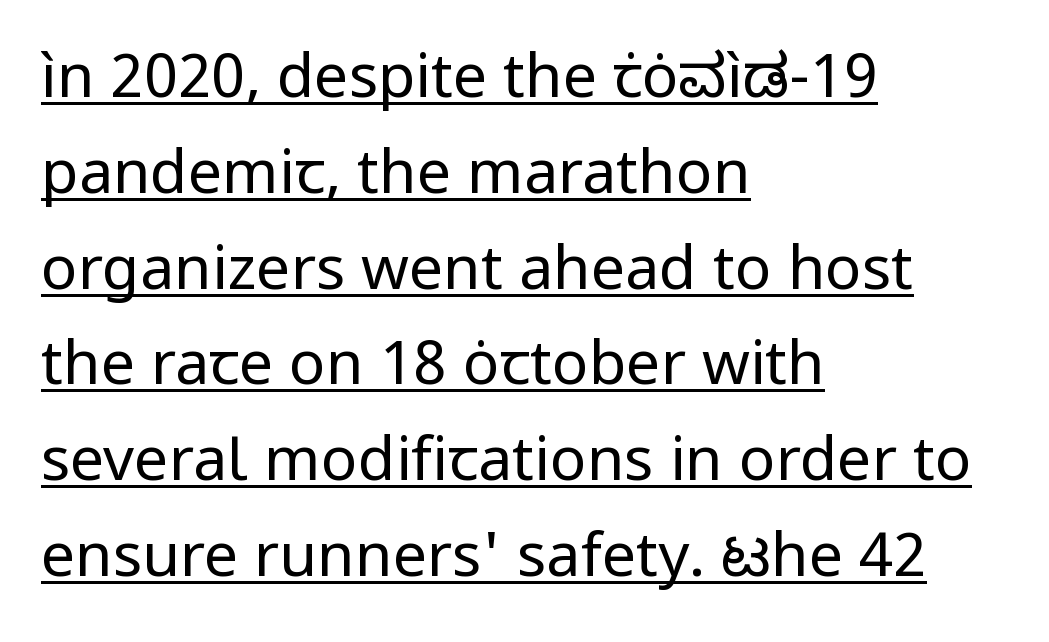
{"serif": "no", "italic": "no", "bold": "no", "weight": "regular", "width": "normal", "stroke_contrast": "low", "x_height": "medium", "monospaced": "no", "underline": "yes", "align": "left", "line_spacing": "normal", "line_spacing_ratio": 1.57, "letter_spacing": "normal", "letter_spacing_em": 0.0, "glyph_px": 61}
